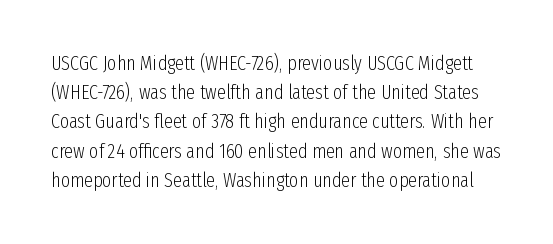
The image shows 20 px text type, upright; set normal line spacing (1.46x), normal letter spacing, not underlined.
